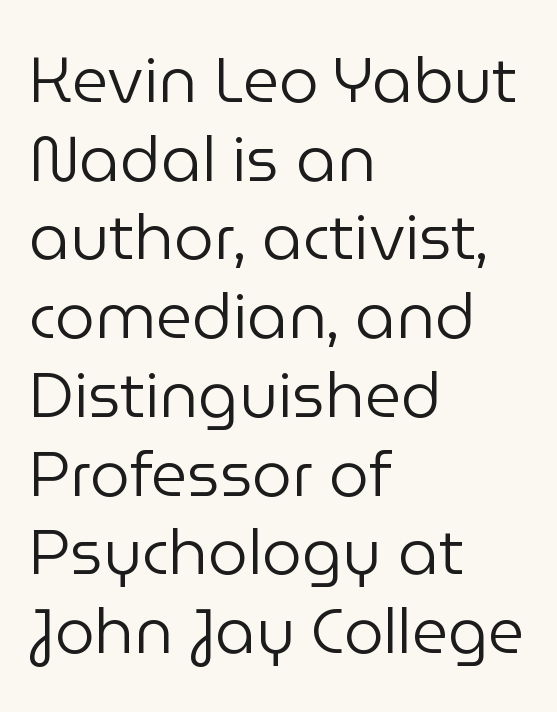
Q: Is the text bold? A: No.
Q: Is the text italic (slanted)? A: No, it is upright.
Q: Is the typeface a serif or a sans-serif typeface? A: Sans-serif.
Q: Is the text underlined? A: No.
Q: How is the paragraph aligned? A: Left-aligned.
Q: Is the spacing between letters normal or unusually wide? A: Normal.
Q: Is the spacing between lines tight, normal or loose? A: Normal.
Q: Width (condensed, normal, or wide)? A: Normal.
Q: Stroke contrast? A: Low.
Q: x-height? A: Medium.
Q: Monospaced? A: No.
